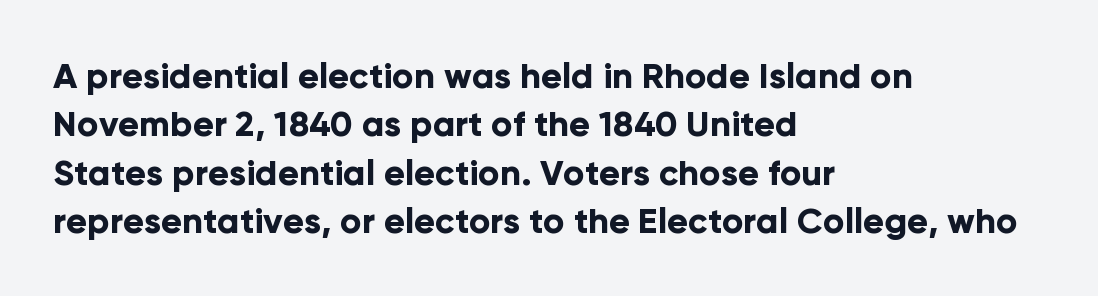
The image shows 35 px bold sans-serif type, upright; set left-aligned, normal line spacing (1.38x), normal letter spacing, not underlined; low stroke contrast and a medium x-height.
